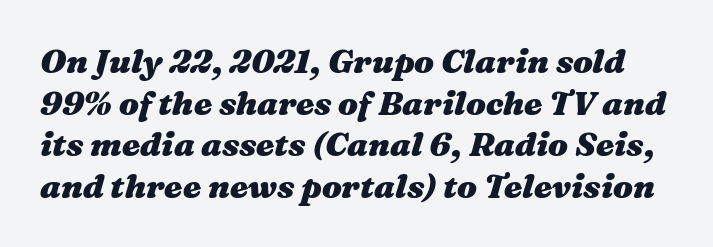
The image shows 33 px heavy, wide type, italic (leaning right); set normal line spacing (1.26x), normal letter spacing, not underlined; medium stroke contrast and a medium x-height.
